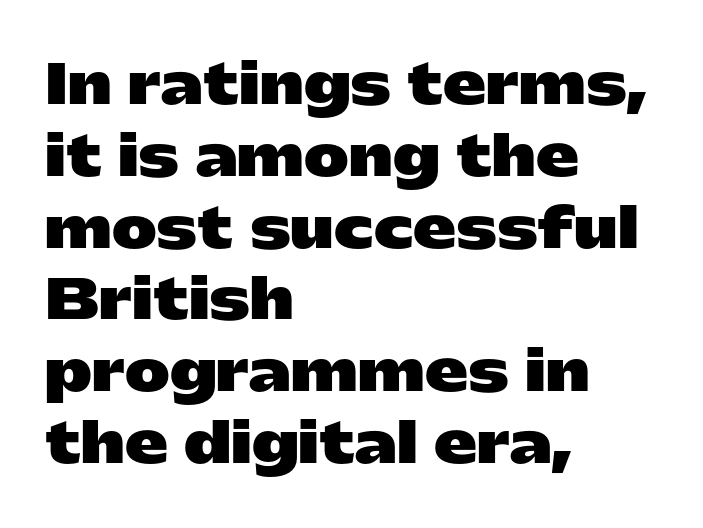
{"serif": "no", "italic": "no", "bold": "yes", "weight": "heavy", "width": "wide", "stroke_contrast": "low", "x_height": "medium", "monospaced": "no", "underline": "no", "align": "left", "line_spacing": "normal", "line_spacing_ratio": 1.33, "letter_spacing": "normal", "letter_spacing_em": 0.0, "glyph_px": 54}
